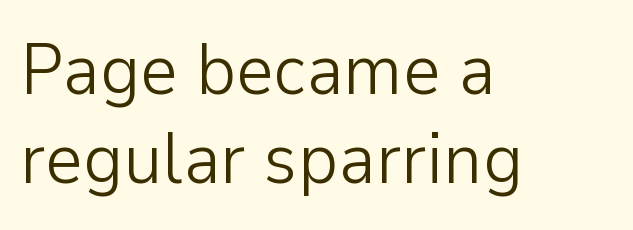
Caption: multi-line text, flush left, ragged right. Letters rest on an invisible, unmarked baseline. Spacing between characters is what you'd get straight out of the box. Weight class: somewhere from thin through regular.
